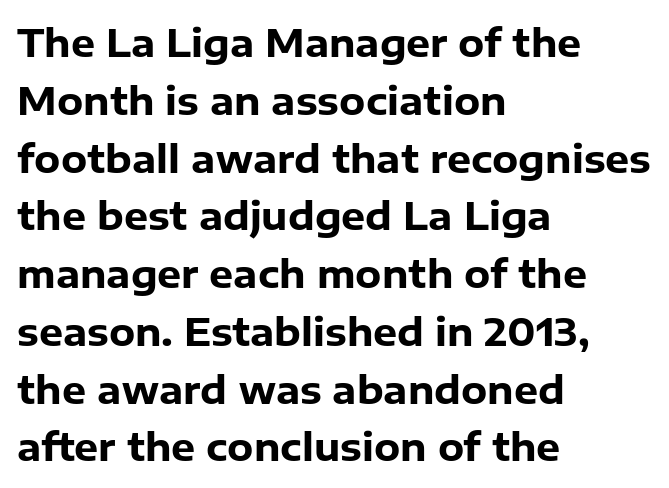
The image shows 38 px heavy sans-serif type, upright; set left-aligned, normal line spacing (1.52x), normal letter spacing, not underlined; low stroke contrast and a medium x-height.
